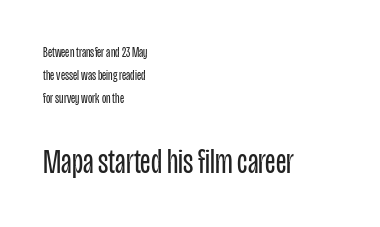
Horizontal bands of white between lines are of average thickness. This sample has the flowing, uneven cadence of proportional lettering. The string is rendered with underlining switched off. This rendering employs a face without finishing strokes, i.e., a sans-serif. If you drew a line through each stem, it would be perfectly vertical. The later block is typeset at a bigger size than the earlier block.
